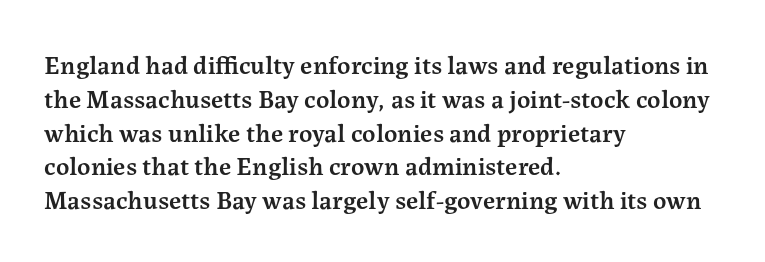
Q: Is the text bold? A: Semi-bold.
Q: Is the text italic (slanted)? A: No, it is upright.
Q: Is the text underlined? A: No.
Q: How is the paragraph aligned? A: Left-aligned.
Q: Is the spacing between letters normal or unusually wide? A: Normal.
Q: Is the spacing between lines tight, normal or loose? A: Normal.
